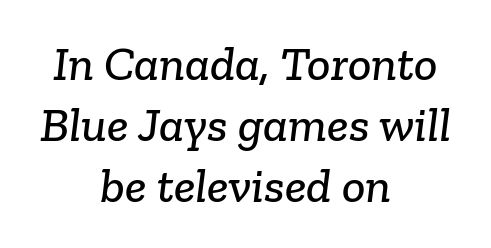
Q: Is the typeface a serif or a sans-serif typeface? A: Serif.
Q: Is the text underlined? A: No.
Q: How is the paragraph aligned? A: Centered.
Q: Is the spacing between letters normal or unusually wide? A: Normal.
Q: Width (condensed, normal, or wide)? A: Normal.
Q: Stroke contrast? A: Low.
Q: x-height? A: Medium.
Q: Monospaced? A: No.
